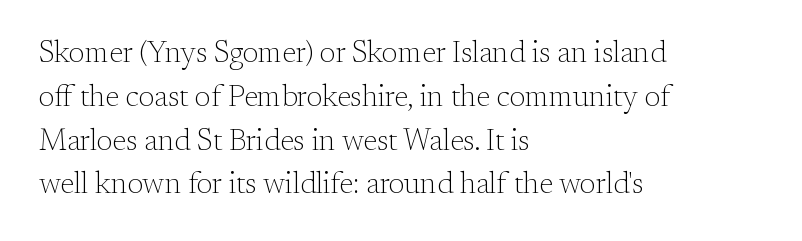
{"serif": "yes", "italic": "no", "bold": "no", "weight": "light", "width": "normal", "stroke_contrast": "medium", "x_height": "small", "monospaced": "no", "underline": "no", "align": "left", "line_spacing": "normal", "line_spacing_ratio": 1.46, "letter_spacing": "normal", "letter_spacing_em": 0.0, "glyph_px": 30}
